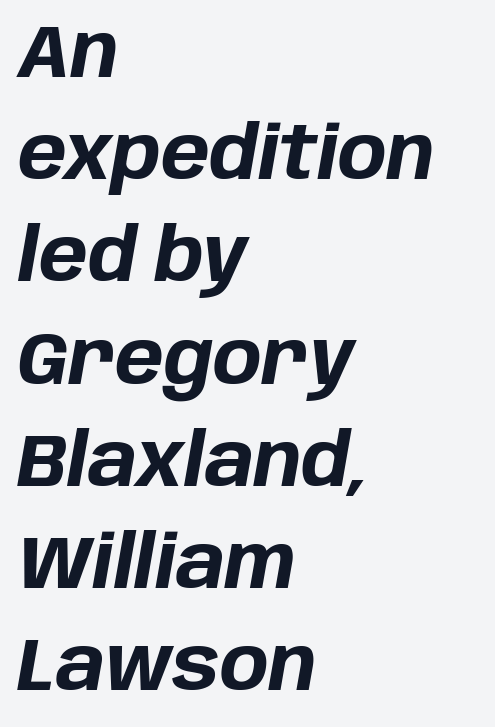
Spacing between characters is what you'd get straight out of the box. Note the varied advance widths — an 'i' is clearly narrower than an 'm'. Italic: yes, the glyphs are oblique. Type without underlining. Does the leading feel generous? No, just average.
